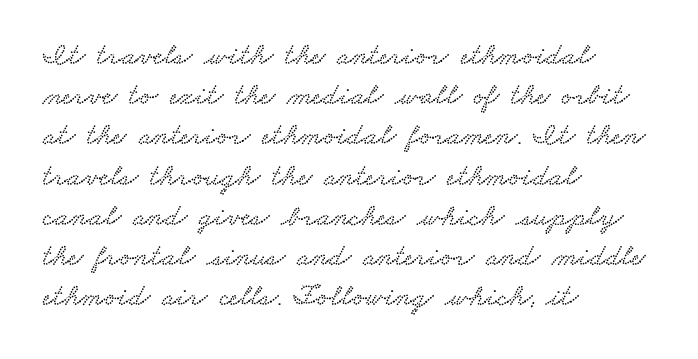
{"serif": "yes", "width": "wide", "stroke_contrast": "low", "x_height": "small", "monospaced": "no", "underline": "no", "align": "left", "line_spacing": "normal", "line_spacing_ratio": 1.34, "letter_spacing": "normal", "letter_spacing_em": 0.0, "glyph_px": 30}
